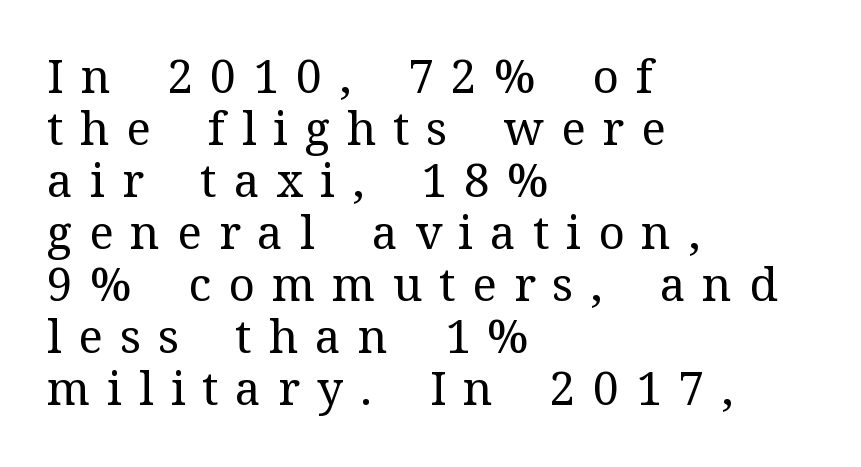
Q: Is the text bold? A: No.
Q: Is the text italic (slanted)? A: No, it is upright.
Q: Is the typeface a serif or a sans-serif typeface? A: Serif.
Q: Is the text underlined? A: No.
Q: How is the paragraph aligned? A: Left-aligned.
Q: Is the spacing between letters normal or unusually wide? A: Unusually wide.
Q: Is the spacing between lines tight, normal or loose? A: Tight.
Q: Width (condensed, normal, or wide)? A: Normal.
Q: Stroke contrast? A: Medium.
Q: x-height? A: Medium.
Q: Monospaced? A: No.
